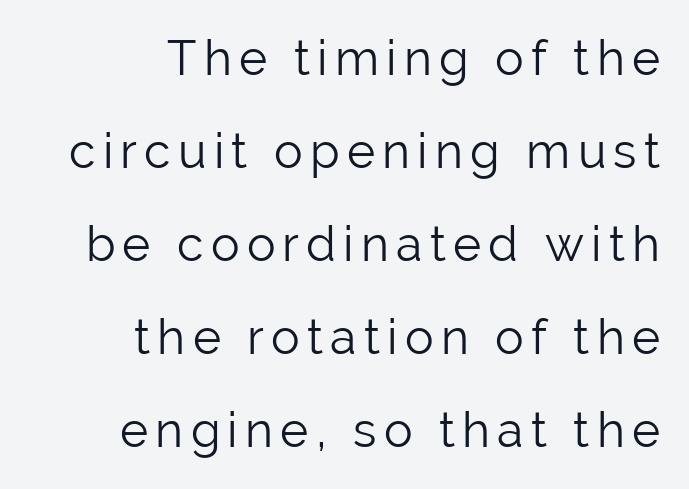
The glyphs in this specimen are sans serif. What's the leading like? Stretched, with rows far apart. The space beneath each line is pristine and unruled. No chunkiness to these letters — they're not bold. This sample has the flowing, uneven cadence of proportional lettering.
